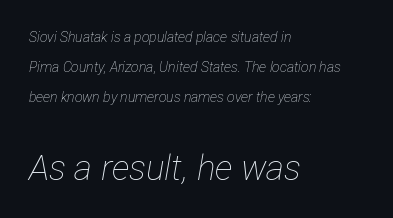
Q: Is the text bold? A: No.
Q: Is the text italic (slanted)? A: Yes, it leans right by about 12 degrees.
Q: Is the text underlined? A: No.
Q: How is the paragraph aligned? A: Left-aligned.
Q: Is the spacing between letters normal or unusually wide? A: Normal.
Q: Is the spacing between lines tight, normal or loose? A: Loose.
Q: Which block of text is set in a larger size, the first (top) or the second (bottom)? A: The second (bottom) one.
Q: Width (condensed, normal, or wide)? A: Condensed.
Q: Stroke contrast? A: Low.
Q: x-height? A: Medium.
Q: Monospaced? A: No.
